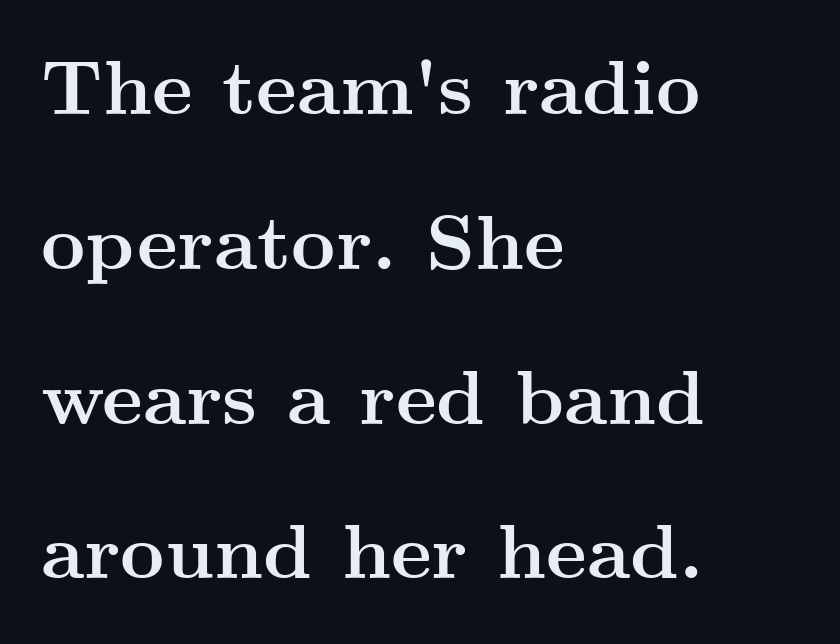
Q: Is the text bold? A: Yes.
Q: Is the text italic (slanted)? A: No, it is upright.
Q: Is the typeface a serif or a sans-serif typeface? A: Serif.
Q: Is the text underlined? A: No.
Q: How is the paragraph aligned? A: Left-aligned.
Q: Is the spacing between letters normal or unusually wide? A: Normal.
Q: Is the spacing between lines tight, normal or loose? A: Loose.
Q: Width (condensed, normal, or wide)? A: Wide.
Q: Stroke contrast? A: Medium.
Q: x-height? A: Small.
Q: Monospaced? A: No.
